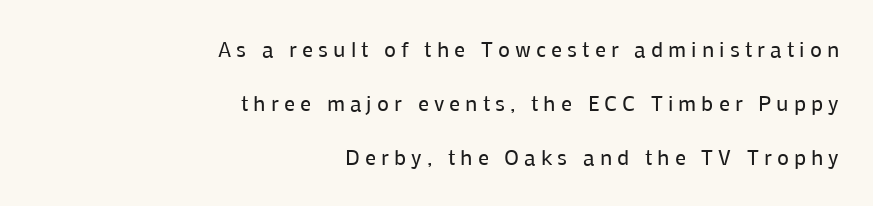
Baseline-to-baseline distance is far greater than the letter height. In terms of posture, this sample is upright. Honestly, the letter spacing is so wide it's the main thing you notice. The strip under each line holds only bare page.
